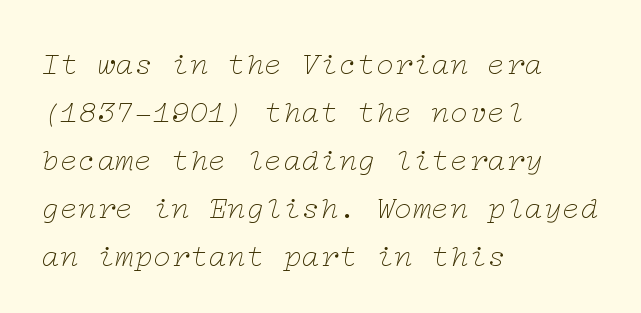
{"serif": "yes", "italic": "yes", "lean": "right", "slant_degrees": 12, "bold": "no", "weight": "thin", "width": "wide", "stroke_contrast": "low", "x_height": "medium", "underline": "no", "align": "left", "line_spacing": "normal", "line_spacing_ratio": 1.55, "letter_spacing": "normal", "letter_spacing_em": 0.0, "glyph_px": 31}
